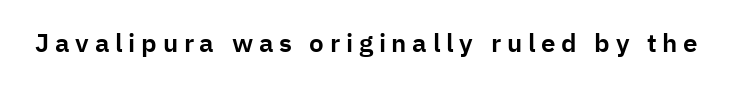
{"italic": "no", "underline": "no", "letter_spacing": "wide", "letter_spacing_em": 0.22, "glyph_px": 26}
